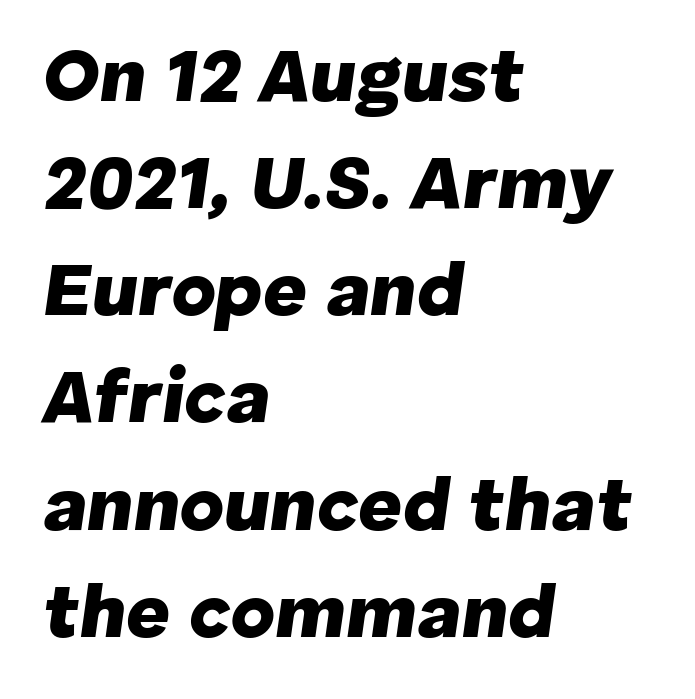
Honestly, the letter spacing is just normal — you wouldn't notice it. Line starts are locked; line ends wander. The typography opts for an oblique posture over an upright one. Successive baselines arrive at the customary interval. Set as a true bold cut, around the 700 mark. Type without underlining.
